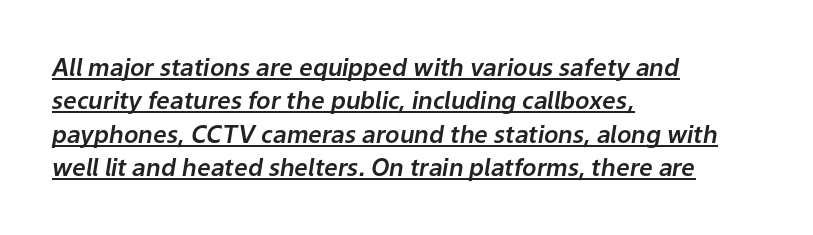
The image shows 24 px text type, italic (leaning right); set left-aligned, normal line spacing (1.39x), normal letter spacing, underlined.
